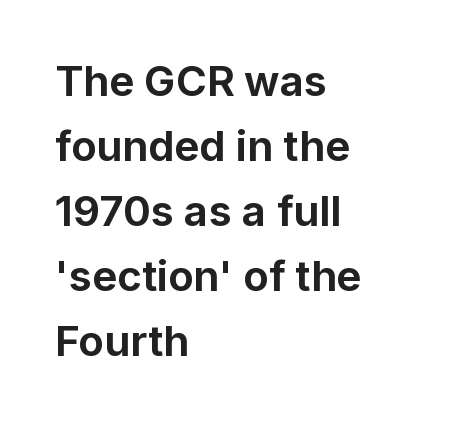
The image shows 42 px bold sans-serif type, upright; set left-aligned, normal line spacing (1.55x), normal letter spacing, not underlined; low stroke contrast and a medium x-height.
